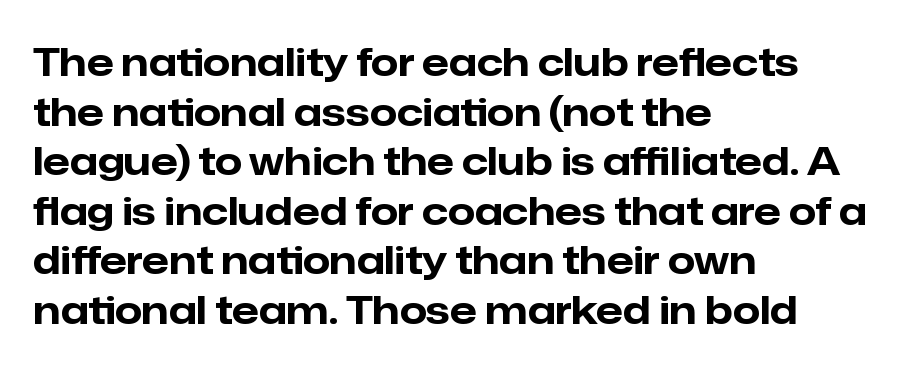
Q: Is the text bold? A: Yes.
Q: Is the text italic (slanted)? A: No, it is upright.
Q: Is the typeface a serif or a sans-serif typeface? A: Sans-serif.
Q: Is the text underlined? A: No.
Q: How is the paragraph aligned? A: Left-aligned.
Q: Is the spacing between letters normal or unusually wide? A: Normal.
Q: Is the spacing between lines tight, normal or loose? A: Normal.
Q: Width (condensed, normal, or wide)? A: Normal.
Q: Stroke contrast? A: Low.
Q: x-height? A: Medium.
Q: Monospaced? A: No.
